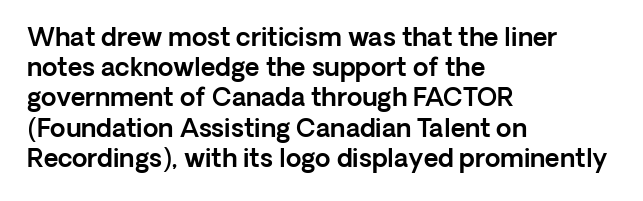
Q: Is the text italic (slanted)? A: No, it is upright.
Q: Is the text underlined? A: No.
Q: How is the paragraph aligned? A: Left-aligned.
Q: Is the spacing between letters normal or unusually wide? A: Normal.
